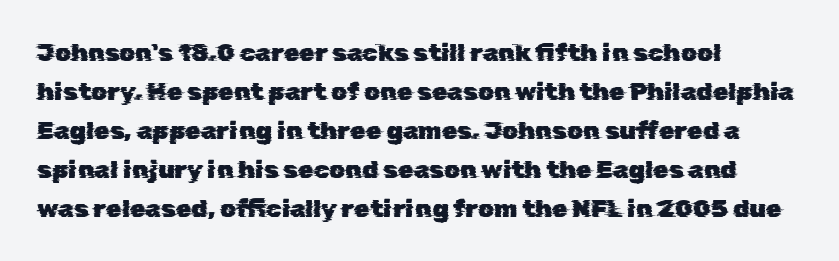
The image shows 25 px text type; set left-aligned, normal line spacing (1.56x), normal letter spacing, not underlined.
